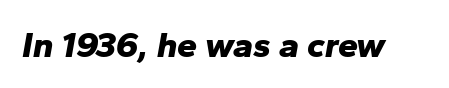
Q: Is the text bold? A: Yes.
Q: Is the text italic (slanted)? A: Yes, it leans right by about 10 degrees.
Q: Is the text underlined? A: No.
Q: Is the spacing between letters normal or unusually wide? A: Normal.
Q: Width (condensed, normal, or wide)? A: Normal.
Q: Stroke contrast? A: Low.
Q: x-height? A: Medium.
Q: Monospaced? A: No.
